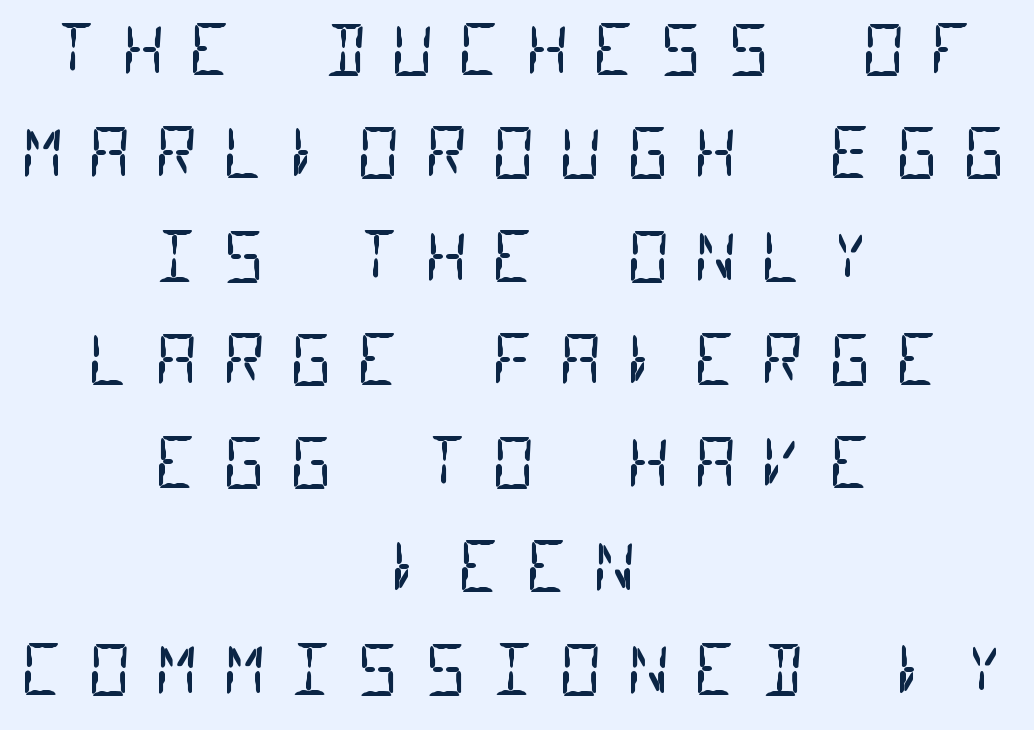
{"serif": "no", "bold": "no", "weight": "regular", "width": "condensed", "stroke_contrast": "low", "x_height": "large", "monospaced": "yes", "underline": "no", "align": "center", "line_spacing": "normal", "line_spacing_ratio": 1.52, "letter_spacing": "wide", "letter_spacing_em": 0.34, "glyph_px": 68}
